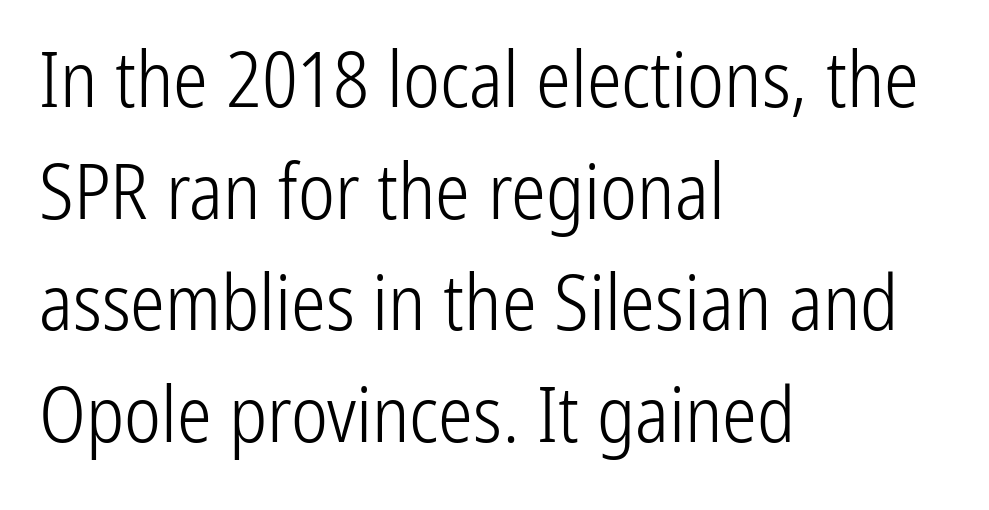
{"serif": "no", "italic": "no", "bold": "no", "weight": "light", "width": "condensed", "stroke_contrast": "low", "x_height": "medium", "monospaced": "no", "underline": "no", "align": "left", "line_spacing": "normal", "line_spacing_ratio": 1.43, "letter_spacing": "normal", "letter_spacing_em": 0.0, "glyph_px": 78}
